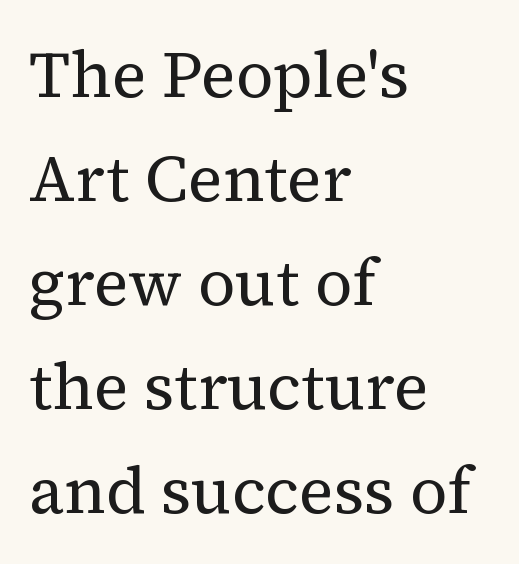
The image shows 65 px regular-weight serif type, upright; set left-aligned, normal line spacing (1.6x), normal letter spacing, not underlined; medium stroke contrast and a medium x-height.
